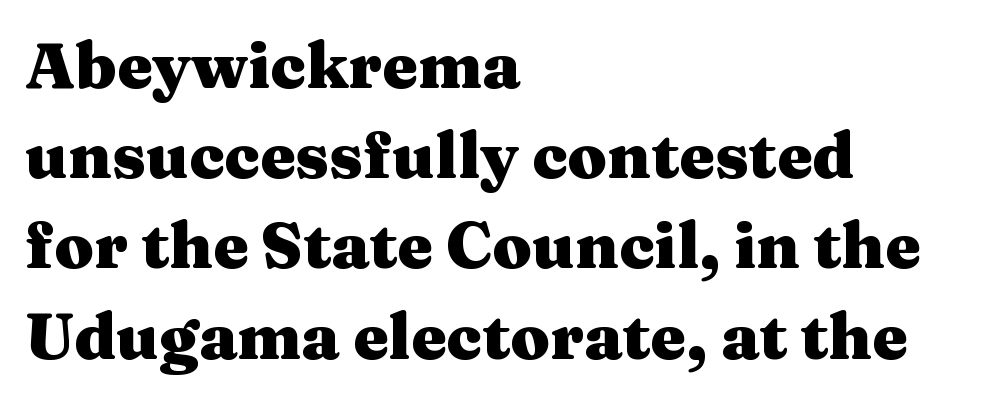
{"serif": "yes", "italic": "no", "bold": "yes", "weight": "heavy", "width": "wide", "stroke_contrast": "medium", "x_height": "medium", "monospaced": "no", "underline": "no", "align": "left", "line_spacing": "normal", "line_spacing_ratio": 1.41, "letter_spacing": "normal", "letter_spacing_em": 0.0, "glyph_px": 64}
